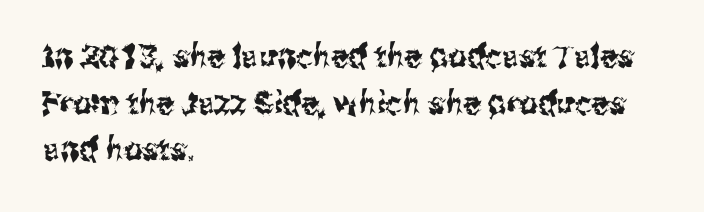
{"serif": "no", "italic": "no", "width": "condensed", "stroke_contrast": "medium", "x_height": "medium", "monospaced": "no", "underline": "no", "align": "left", "line_spacing": "normal", "line_spacing_ratio": 1.46, "letter_spacing": "normal", "letter_spacing_em": 0.0, "glyph_px": 32}
